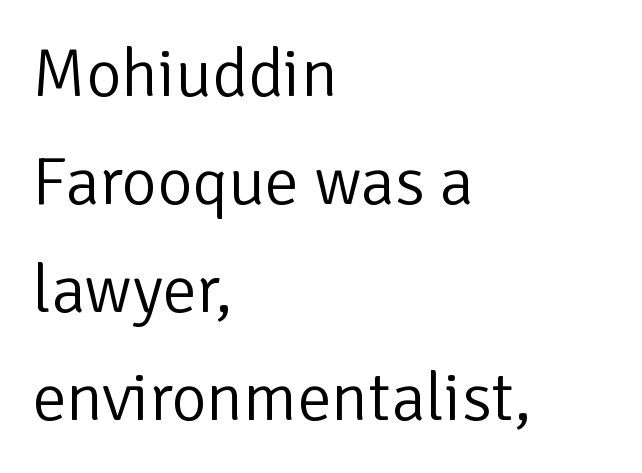
Q: Is the text bold? A: No.
Q: Is the text italic (slanted)? A: No, it is upright.
Q: Is the typeface a serif or a sans-serif typeface? A: Sans-serif.
Q: Is the text underlined? A: No.
Q: How is the paragraph aligned? A: Left-aligned.
Q: Is the spacing between letters normal or unusually wide? A: Normal.
Q: Is the spacing between lines tight, normal or loose? A: Normal.
Q: Width (condensed, normal, or wide)? A: Normal.
Q: Stroke contrast? A: Low.
Q: x-height? A: Medium.
Q: Monospaced? A: No.
